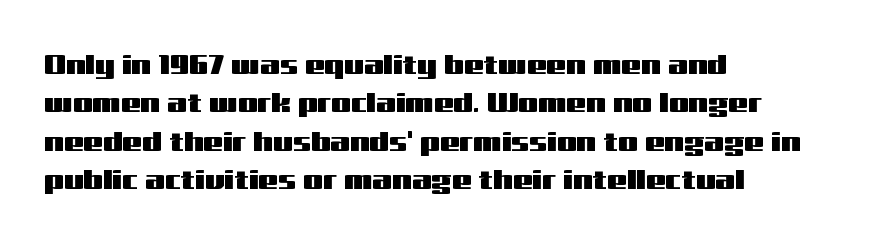
Q: Is the text italic (slanted)? A: No, it is upright.
Q: Is the typeface a serif or a sans-serif typeface? A: Sans-serif.
Q: Is the text underlined? A: No.
Q: How is the paragraph aligned? A: Left-aligned.
Q: Is the spacing between letters normal or unusually wide? A: Normal.
Q: Is the spacing between lines tight, normal or loose? A: Normal.
Q: Width (condensed, normal, or wide)? A: Wide.
Q: Stroke contrast? A: Medium.
Q: x-height? A: Medium.
Q: Monospaced? A: No.
